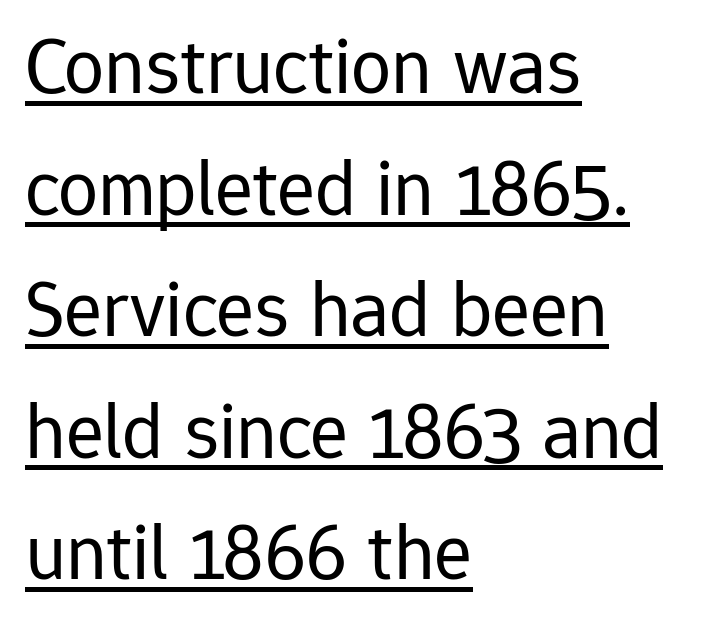
A typesetter would call this proportional, since set widths differ per character. No italicization has been applied; the sample stays upright. The glyphs in this specimen are sans serif. These lines keep a tight, regular rhythm from letter to letter. The passage shown is not bold in any degree. This sample carries an underscore along the baseline area.
